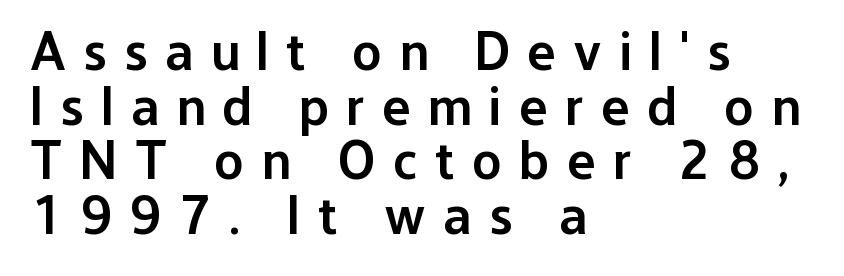
Q: Is the text bold? A: Semi-bold.
Q: Is the text italic (slanted)? A: No, it is upright.
Q: Is the typeface a serif or a sans-serif typeface? A: Sans-serif.
Q: Is the text underlined? A: No.
Q: How is the paragraph aligned? A: Left-aligned.
Q: Is the spacing between letters normal or unusually wide? A: Unusually wide.
Q: Is the spacing between lines tight, normal or loose? A: Tight.
Q: Width (condensed, normal, or wide)? A: Normal.
Q: Stroke contrast? A: Low.
Q: x-height? A: Medium.
Q: Monospaced? A: No.
